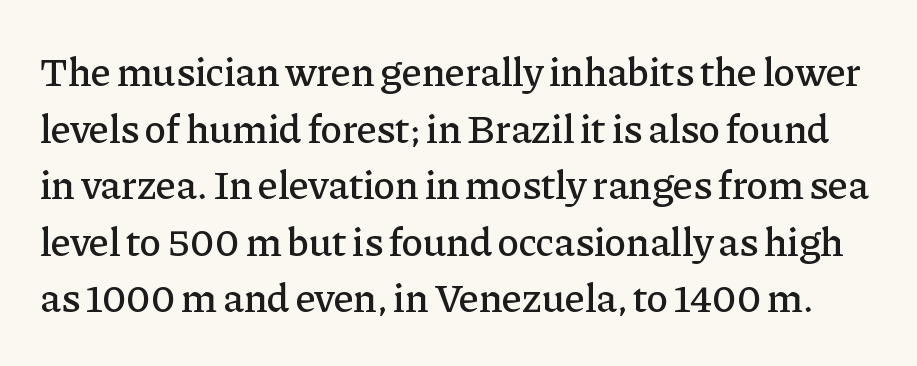
{"serif": "yes", "italic": "no", "width": "normal", "stroke_contrast": "low", "x_height": "medium", "monospaced": "no", "underline": "no", "line_spacing": "normal", "line_spacing_ratio": 1.38, "letter_spacing": "normal", "letter_spacing_em": 0.0, "glyph_px": 41}
